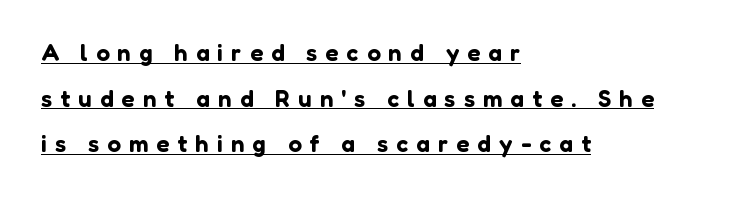
Glance below the letters and you will spot a drawn line. Compared with typical body copy, the letter spacing here is much looser. Caption: multi-line text, flush left, ragged right. The axis of the letterforms is exactly vertical. The designer dialed line spacing up above the default.
